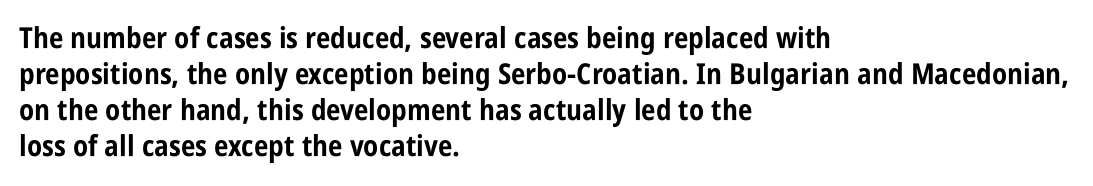
{"serif": "no", "italic": "no", "bold": "yes", "weight": "bold", "width": "condensed", "stroke_contrast": "low", "x_height": "large", "monospaced": "no", "underline": "no", "align": "left", "line_spacing_ratio": 1.24, "letter_spacing": "normal", "letter_spacing_em": 0.0, "glyph_px": 29}
